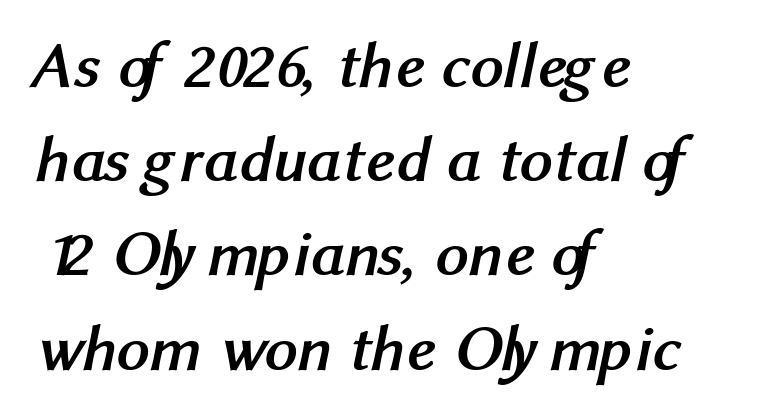
{"serif": "no", "bold": "yes", "weight": "semibold", "width": "normal", "stroke_contrast": "medium", "x_height": "medium", "monospaced": "no", "underline": "no", "align": "left", "line_spacing": "normal", "line_spacing_ratio": 1.45, "letter_spacing": "normal", "letter_spacing_em": 0.0, "glyph_px": 65}
